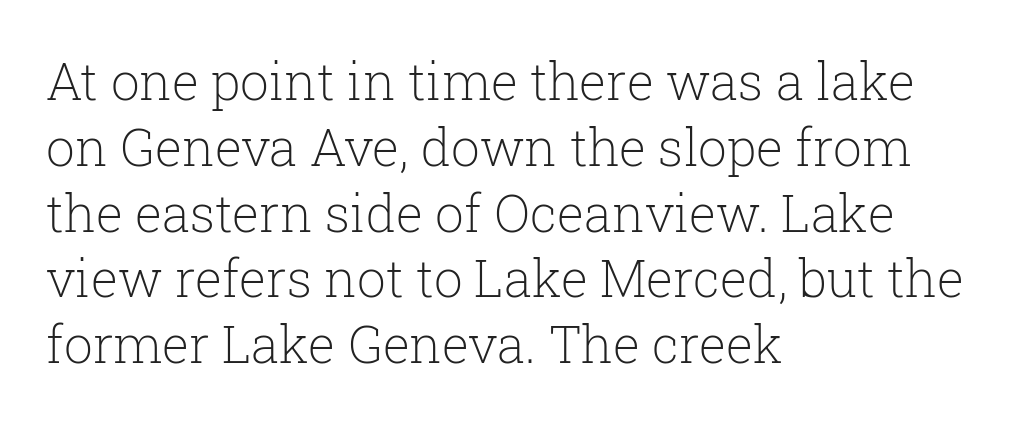
Stroke terminals: seriffed. Notice how descenders clear the ascenders below comfortably — that's standard leading. The weight would be labelled regular, book, light, or lighter still. The passage shown is not underscored anywhere.
